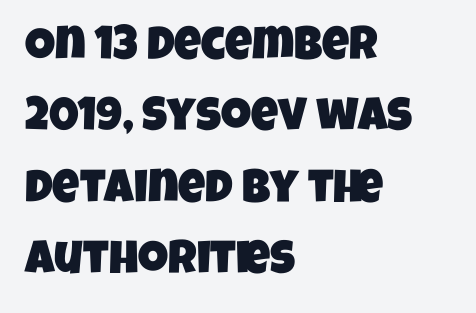
The image shows 47 px condensed sans-serif type; set left-aligned, normal line spacing (1.52x), normal letter spacing, not underlined; low stroke contrast and a large x-height.
